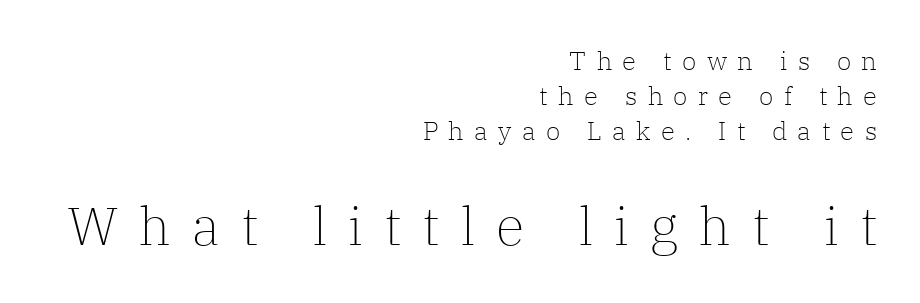
{"serif": "yes", "italic": "no", "bold": "no", "weight": "light", "width": "normal", "stroke_contrast": "low", "x_height": "medium", "monospaced": "no", "underline": "no", "align": "right", "line_spacing": "normal", "line_spacing_ratio": 1.34, "letter_spacing": "wide", "letter_spacing_em": 0.4, "larger_block": "second", "size_ratio": 2.04, "glyph_px": 53}
